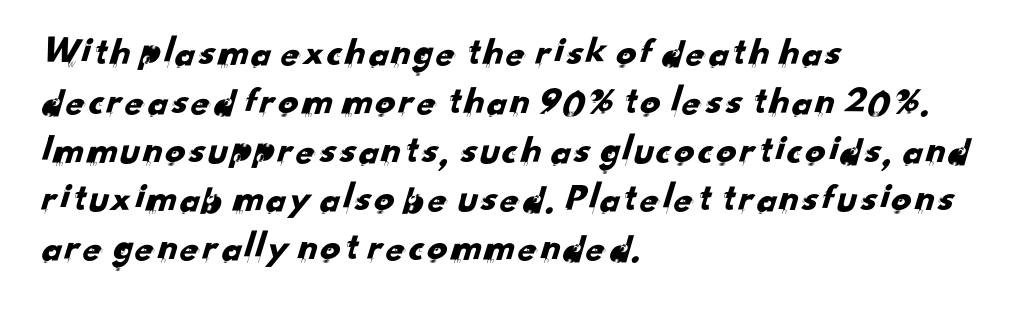
Here the designer chose a conventional face with non-uniform glyph widths. Letters rest on an invisible, unmarked baseline. The rag falls on the right side of this text block. Observe the ordinary spacing: letters are neighbours, not strangers. This is sans-serif lettering, the kind often seen on screens and signage.
